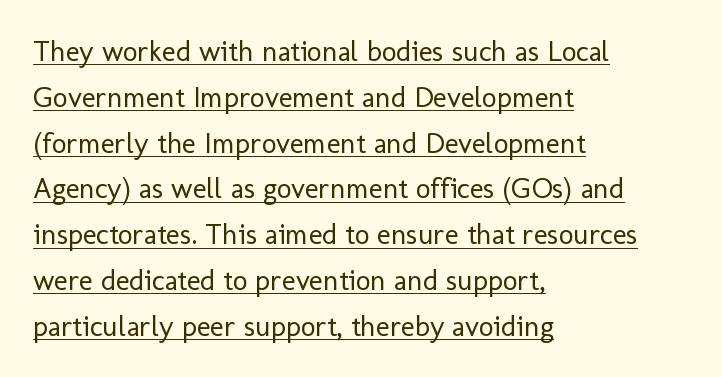
{"serif": "no", "italic": "no", "bold": "no", "weight": "regular", "width": "normal", "stroke_contrast": "low", "x_height": "medium", "monospaced": "no", "underline": "yes", "align": "left", "line_spacing": "normal", "line_spacing_ratio": 1.58, "letter_spacing": "normal", "letter_spacing_em": 0.0, "glyph_px": 29}
